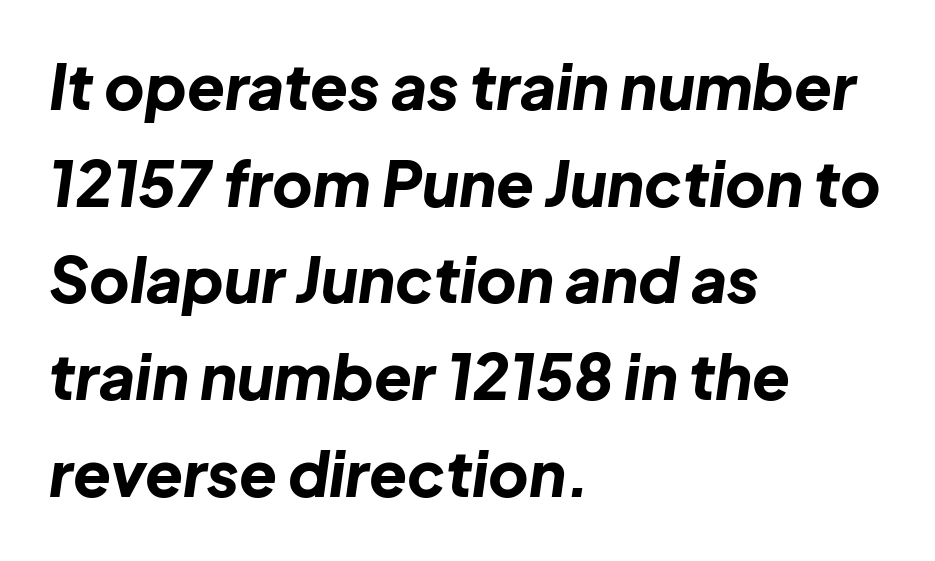
The image shows 62 px bold type, italic (leaning right); set left-aligned, normal line spacing (1.56x), normal letter spacing, not underlined; low stroke contrast and a medium x-height.
